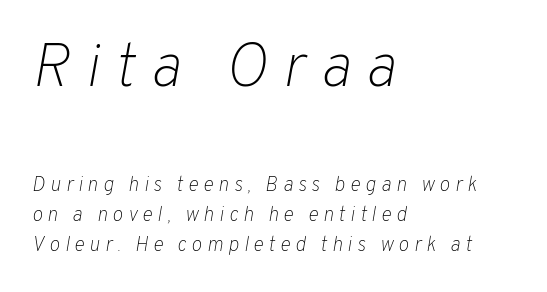
Q: Is the text bold? A: No.
Q: Is the text italic (slanted)? A: Yes, it leans right by about 10 degrees.
Q: Is the text underlined? A: No.
Q: How is the paragraph aligned? A: Left-aligned.
Q: Is the spacing between letters normal or unusually wide? A: Unusually wide.
Q: Is the spacing between lines tight, normal or loose? A: Normal.
Q: Which block of text is set in a larger size, the first (top) or the second (bottom)? A: The first (top) one.
Q: Width (condensed, normal, or wide)? A: Normal.
Q: Stroke contrast? A: Low.
Q: x-height? A: Medium.
Q: Monospaced? A: No.
